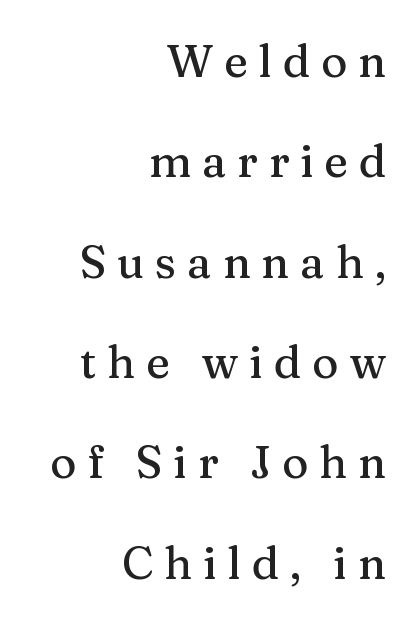
The image shows 45 px serif type, upright; set right-aligned, loose line spacing (2.23x), unusually wide letter spacing (+0.24 em), not underlined; medium stroke contrast and a medium x-height.
